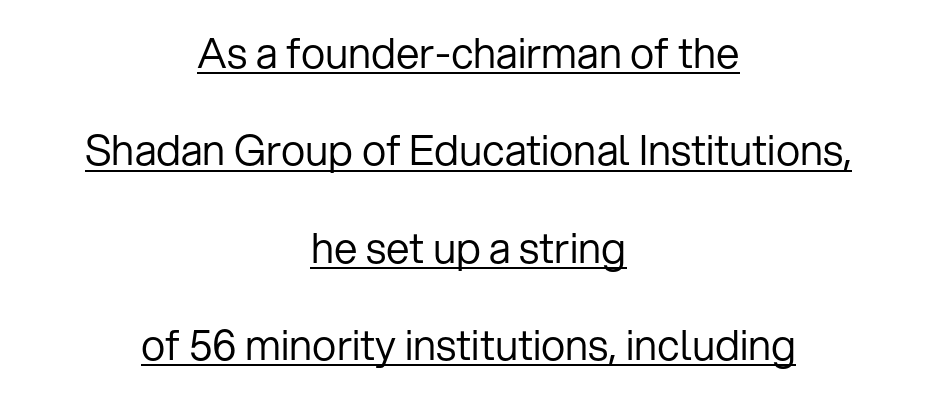
Q: Is the text bold? A: No.
Q: Is the text italic (slanted)? A: No, it is upright.
Q: Is the typeface a serif or a sans-serif typeface? A: Sans-serif.
Q: Is the text underlined? A: Yes.
Q: How is the paragraph aligned? A: Centered.
Q: Is the spacing between letters normal or unusually wide? A: Normal.
Q: Is the spacing between lines tight, normal or loose? A: Loose.
Q: Width (condensed, normal, or wide)? A: Normal.
Q: Stroke contrast? A: Low.
Q: x-height? A: Medium.
Q: Monospaced? A: No.
